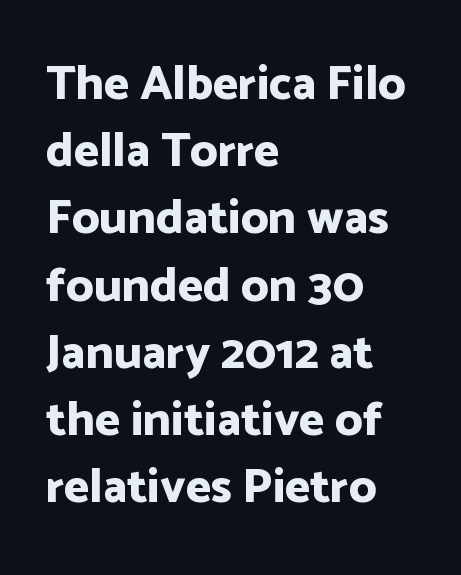
Do the characters align in a grid? No, the font is proportional. Spacing between characters is what you'd get straight out of the box. Strong, thick strokes mark this as bold type. Vertically, the passage feels balanced, rows spaced as you'd expect. Check where the strokes stop: nothing finishes them off — pure sans.
